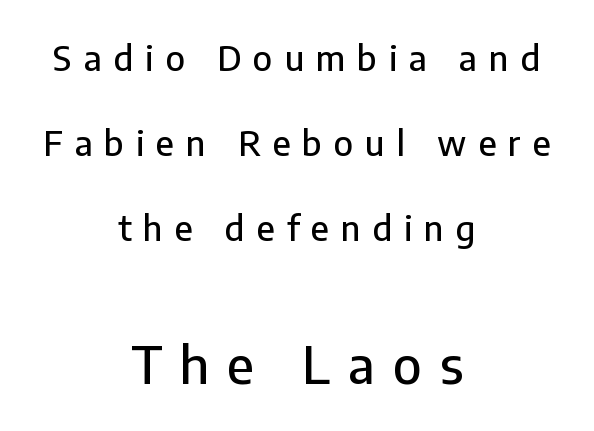
{"serif": "no", "italic": "no", "width": "normal", "stroke_contrast": "low", "x_height": "medium", "monospaced": "no", "underline": "no", "align": "center", "line_spacing": "loose", "line_spacing_ratio": 2.5, "letter_spacing": "wide", "letter_spacing_em": 0.35, "larger_block": "second", "size_ratio": 1.5, "glyph_px": 51}
